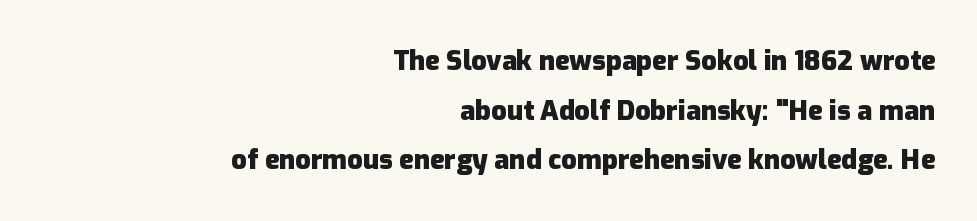
Which margin do the lines hug? The right one — the left edge is uneven. A typesetter would call this zero additional tracking. Set as a true bold cut, around the 700 mark. Notice how the stems are strictly vertical — no italics here. Descender tails drop into unmarked territory.
